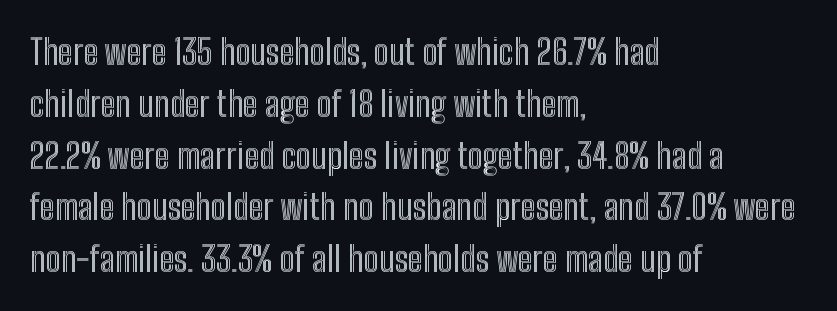
Q: Is the text italic (slanted)? A: No, it is upright.
Q: Is the text underlined? A: No.
Q: How is the paragraph aligned? A: Left-aligned.
Q: Is the spacing between letters normal or unusually wide? A: Normal.
Q: Is the spacing between lines tight, normal or loose? A: Normal.
Q: Width (condensed, normal, or wide)? A: Condensed.
Q: x-height? A: Medium.
Q: Monospaced? A: No.
